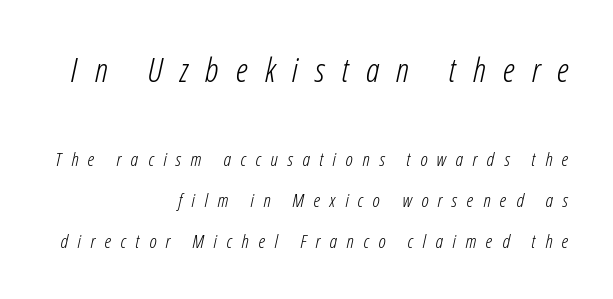
Q: Is the text bold? A: No.
Q: Is the text italic (slanted)? A: Yes, it leans right by about 12 degrees.
Q: Is the text underlined? A: No.
Q: How is the paragraph aligned? A: Right-aligned.
Q: Is the spacing between letters normal or unusually wide? A: Unusually wide.
Q: Is the spacing between lines tight, normal or loose? A: Loose.
Q: Which block of text is set in a larger size, the first (top) or the second (bottom)? A: The first (top) one.
Q: Width (condensed, normal, or wide)? A: Condensed.
Q: Stroke contrast? A: Low.
Q: x-height? A: Medium.
Q: Monospaced? A: No.
